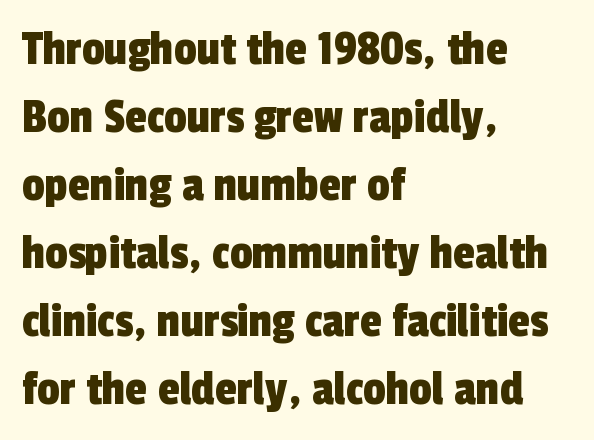
{"serif": "no", "width": "condensed", "x_height": "medium", "monospaced": "no", "underline": "no", "align": "left", "line_spacing": "normal", "line_spacing_ratio": 1.36, "letter_spacing": "normal", "letter_spacing_em": 0.0, "glyph_px": 50}
